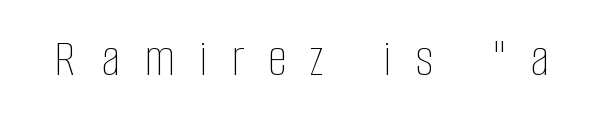
Varying glyph widths throughout — classic text-font behaviour. Words float on clear page, feet unadorned. The strokes are not fattened; the text isn't bold. The face used here is rendered with a markedly widened letterfit.
